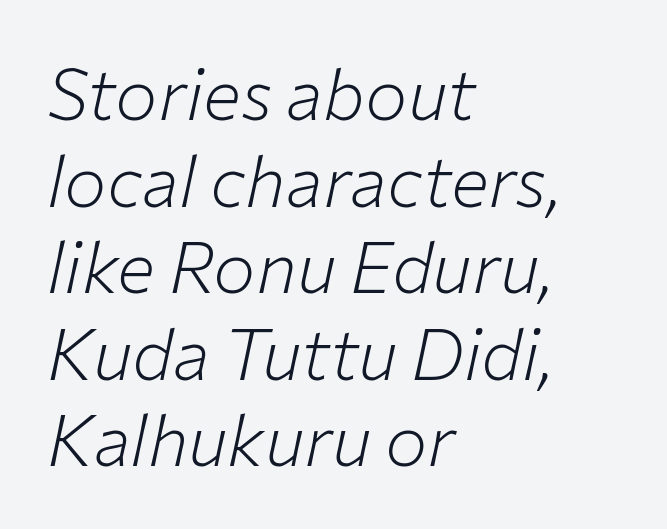
{"italic": "yes", "lean": "right", "slant_degrees": 12, "bold": "no", "weight": "light", "width": "normal", "stroke_contrast": "low", "x_height": "medium", "monospaced": "no", "underline": "no", "align": "left", "line_spacing_ratio": 1.22, "letter_spacing": "normal", "letter_spacing_em": 0.0, "glyph_px": 71}
